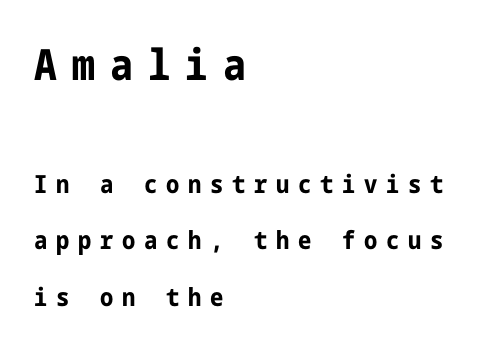
Q: Is the text bold? A: Yes.
Q: Is the text italic (slanted)? A: No, it is upright.
Q: Is the typeface a serif or a sans-serif typeface? A: Sans-serif.
Q: Is the text underlined? A: No.
Q: How is the paragraph aligned? A: Left-aligned.
Q: Is the spacing between letters normal or unusually wide? A: Unusually wide.
Q: Is the spacing between lines tight, normal or loose? A: Loose.
Q: Which block of text is set in a larger size, the first (top) or the second (bottom)? A: The first (top) one.
Q: Width (condensed, normal, or wide)? A: Condensed.
Q: Stroke contrast? A: Low.
Q: x-height? A: Medium.
